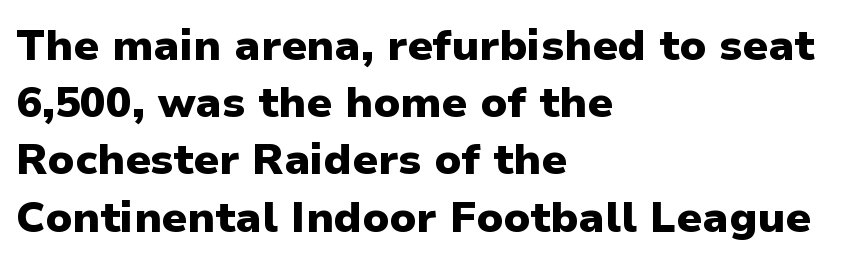
The image shows 43 px heavy sans-serif type, upright; set left-aligned, normal line spacing (1.33x), normal letter spacing, not underlined; low stroke contrast and a medium x-height.
